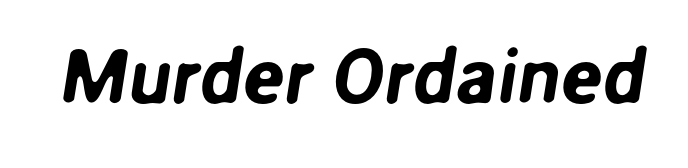
Q: Is the typeface a serif or a sans-serif typeface? A: Sans-serif.
Q: Is the text underlined? A: No.
Q: Is the spacing between letters normal or unusually wide? A: Normal.
Q: Width (condensed, normal, or wide)? A: Normal.
Q: Stroke contrast? A: Low.
Q: x-height? A: Medium.
Q: Monospaced? A: No.
